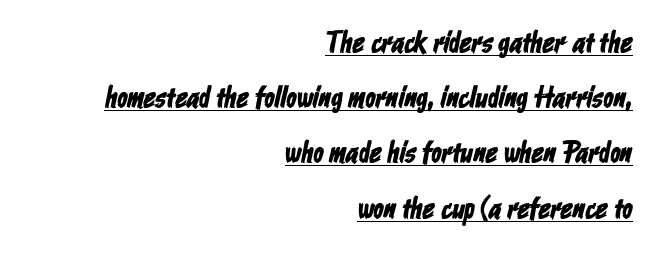
Serif or sans? Sans — the stroke terminals are bare. The face used here is proportionally spaced, like ordinary book or web type. Line endings align vertically; line beginnings do not. Does a line run under the words? Yes, clearly.
